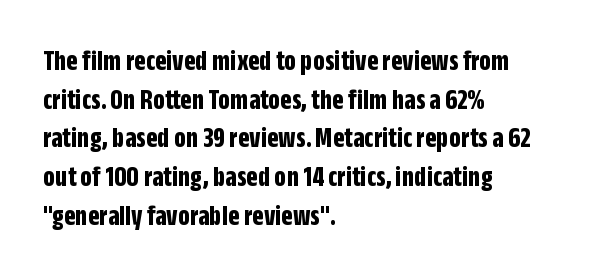
{"serif": "no", "italic": "no", "bold": "yes", "weight": "bold", "width": "condensed", "stroke_contrast": "low", "x_height": "large", "monospaced": "no", "underline": "no", "align": "left", "line_spacing": "normal", "line_spacing_ratio": 1.29, "letter_spacing": "normal", "letter_spacing_em": 0.0, "glyph_px": 30}
